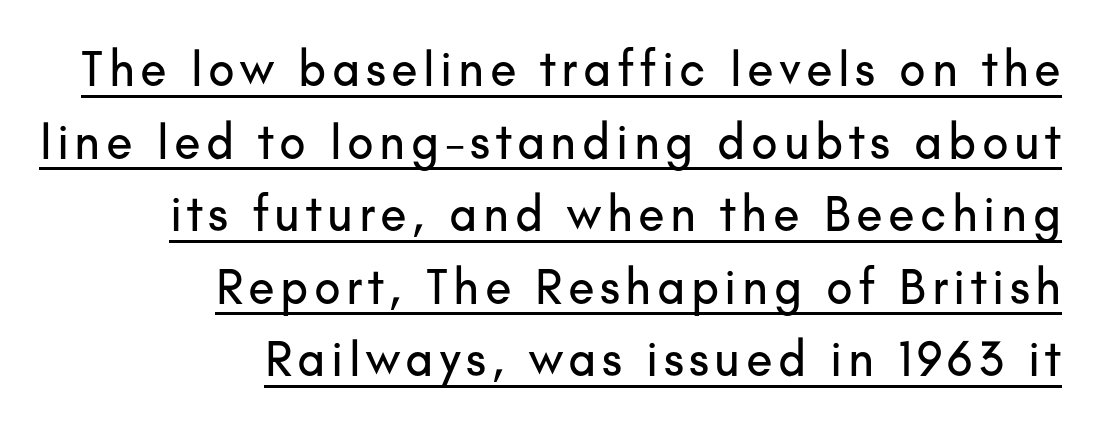
The image shows 49 px sans-serif type, upright; set right-aligned, normal line spacing (1.48x), underlined; low stroke contrast and a small x-height.
